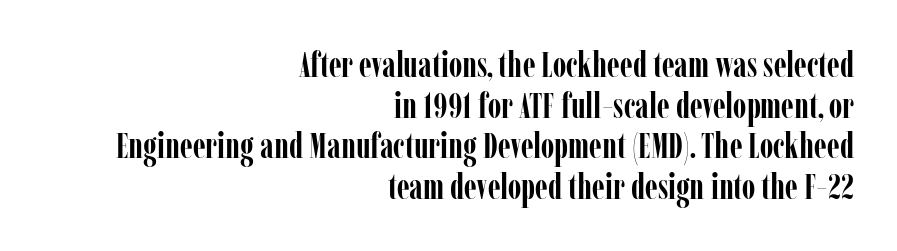
Q: Is the text bold? A: Yes.
Q: Is the text italic (slanted)? A: No, it is upright.
Q: Is the typeface a serif or a sans-serif typeface? A: Serif.
Q: Is the text underlined? A: No.
Q: How is the paragraph aligned? A: Right-aligned.
Q: Is the spacing between letters normal or unusually wide? A: Normal.
Q: Width (condensed, normal, or wide)? A: Condensed.
Q: Stroke contrast? A: Low.
Q: x-height? A: Medium.
Q: Monospaced? A: No.
